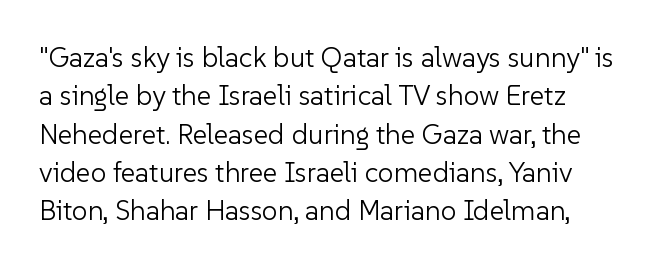
Here the glyphs are tracked normally, forming tight word shapes. Heaviness? Minimal to ordinary, like unemphasized prose. Each letter's strokes conclude bluntly, with no projecting serifs. Regular leading. Descenders are the only things crossing below the line.
